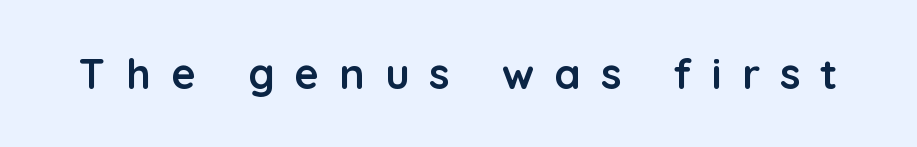
The face used here is proportionally spaced, like ordinary book or web type. The tracking reads as deliberately expanded to a designer's eye. In terms of posture, this sample is upright. I'd call this a sans setting — the letters go barefoot. Caption: bold face, heavy strokes. Only glyphs here, with clear space below each row.
